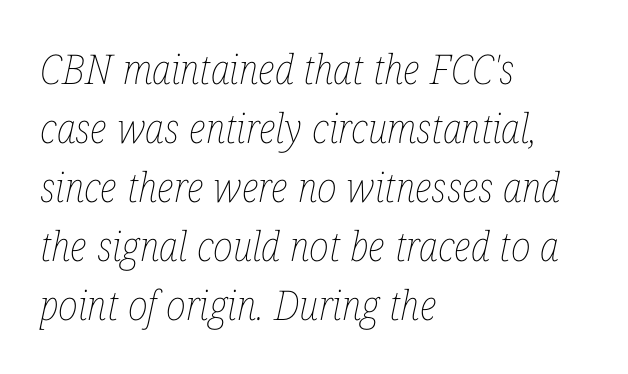
This rendering uses left alignment, leaving the right contour irregular. Lines of text with bare space underneath. The glyphs look as if they've been sheared to an angle. Characters follow at the spacing the type designer built in. A typesetter would call this proportional, since set widths differ per character.
